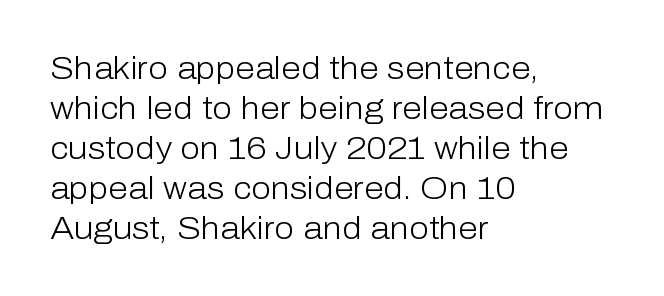
Typeset ragged right — the left edge is the straight one. To sum up the face: it is a sans, with no serifs. Is there much room between lines? A standard amount, neither cramped nor airy. Note the varied advance widths — an 'i' is clearly narrower than an 'm'. The zone under the glyphs is completely vacant.
